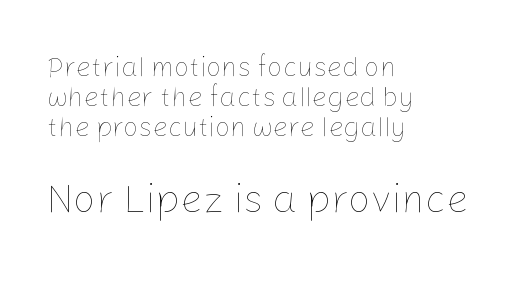
Q: Is the text bold? A: No.
Q: Is the text italic (slanted)? A: No, it is upright.
Q: Is the text underlined? A: No.
Q: How is the paragraph aligned? A: Left-aligned.
Q: Is the spacing between letters normal or unusually wide? A: Normal.
Q: Is the spacing between lines tight, normal or loose? A: Tight.
Q: Which block of text is set in a larger size, the first (top) or the second (bottom)? A: The second (bottom) one.
Q: Width (condensed, normal, or wide)? A: Normal.
Q: Stroke contrast? A: Low.
Q: x-height? A: Medium.
Q: Monospaced? A: No.
